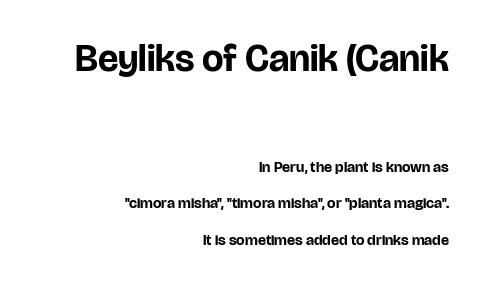
{"serif": "no", "italic": "no", "bold": "yes", "weight": "bold", "width": "normal", "stroke_contrast": "low", "x_height": "large", "monospaced": "no", "underline": "no", "align": "right", "line_spacing": "loose", "line_spacing_ratio": 2.43, "letter_spacing": "normal", "letter_spacing_em": 0.0, "larger_block": "first", "size_ratio": 2.53, "glyph_px": 38}
